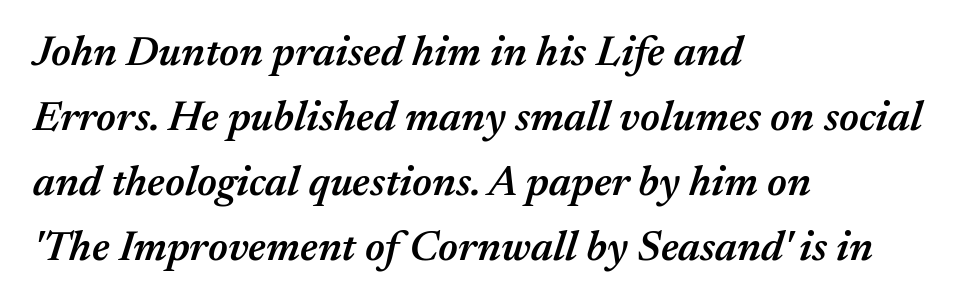
Where is the straight margin? On the left. The zone under the glyphs is completely vacant. The face used here is proportionally spaced, like ordinary book or web type. Bold? Not quite — semibold, heavier than regular but stopping short. Honestly, the letter spacing is just normal — you wouldn't notice it.
